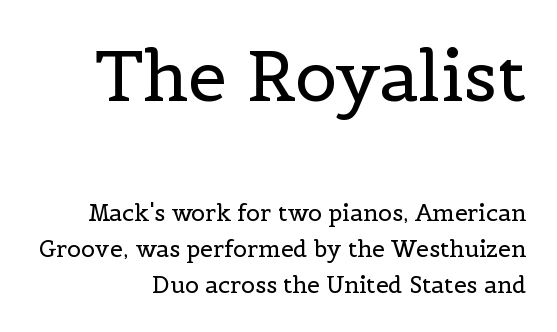
Q: Is the text bold? A: No.
Q: Is the text italic (slanted)? A: No, it is upright.
Q: Is the typeface a serif or a sans-serif typeface? A: Serif.
Q: Is the text underlined? A: No.
Q: How is the paragraph aligned? A: Right-aligned.
Q: Is the spacing between letters normal or unusually wide? A: Normal.
Q: Is the spacing between lines tight, normal or loose? A: Normal.
Q: Which block of text is set in a larger size, the first (top) or the second (bottom)? A: The first (top) one.
Q: Width (condensed, normal, or wide)? A: Normal.
Q: x-height? A: Medium.
Q: Monospaced? A: No.
